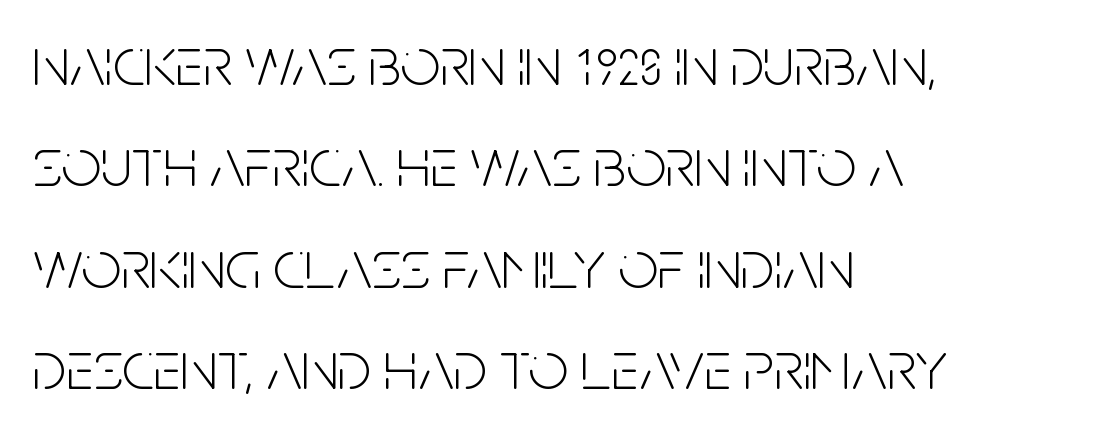
Q: Is the text bold? A: No.
Q: Is the text italic (slanted)? A: No, it is upright.
Q: Is the typeface a serif or a sans-serif typeface? A: Sans-serif.
Q: Is the text underlined? A: No.
Q: How is the paragraph aligned? A: Left-aligned.
Q: Is the spacing between letters normal or unusually wide? A: Normal.
Q: Is the spacing between lines tight, normal or loose? A: Normal.
Q: Width (condensed, normal, or wide)? A: Condensed.
Q: Stroke contrast? A: Low.
Q: x-height? A: Large.
Q: Monospaced? A: No.
